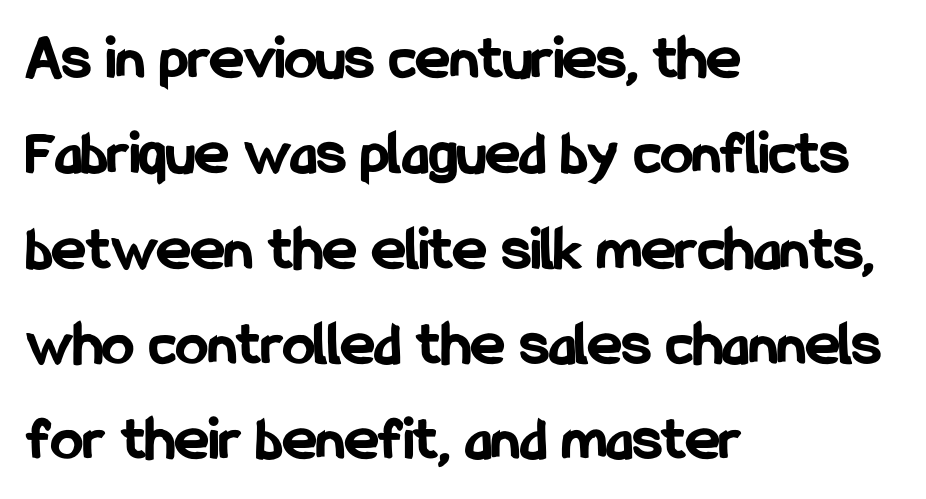
Observe the absence of serifs on each vertical stroke in this sample. Horizontal bands of white between lines are of average thickness. Notice how thick the strokes are: this is what a full bold looks like. Varying glyph widths throughout — classic text-font behaviour. Unlike italic type, these characters show no tilt at all. Reading down the block, your eye returns to a fixed left position each line.
